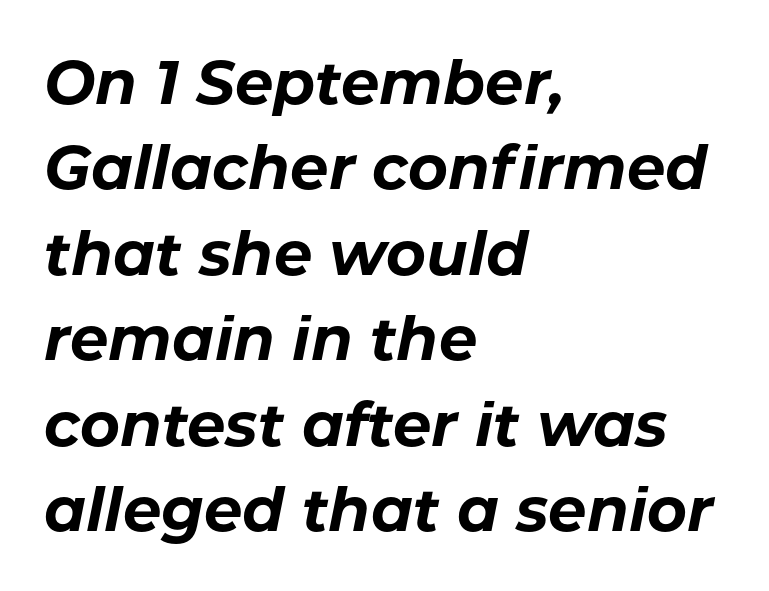
The image shows 61 px bold type, italic (leaning right); set left-aligned, normal line spacing (1.4x), normal letter spacing, not underlined; low stroke contrast and a medium x-height.
